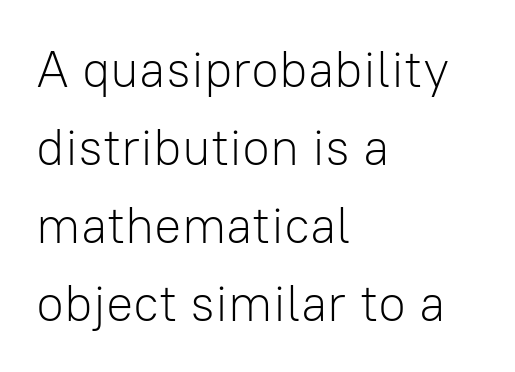
Q: Is the text bold? A: No.
Q: Is the text italic (slanted)? A: No, it is upright.
Q: Is the typeface a serif or a sans-serif typeface? A: Sans-serif.
Q: Is the text underlined? A: No.
Q: How is the paragraph aligned? A: Left-aligned.
Q: Is the spacing between letters normal or unusually wide? A: Normal.
Q: Is the spacing between lines tight, normal or loose? A: Normal.
Q: Width (condensed, normal, or wide)? A: Normal.
Q: Stroke contrast? A: Low.
Q: x-height? A: Medium.
Q: Monospaced? A: No.
